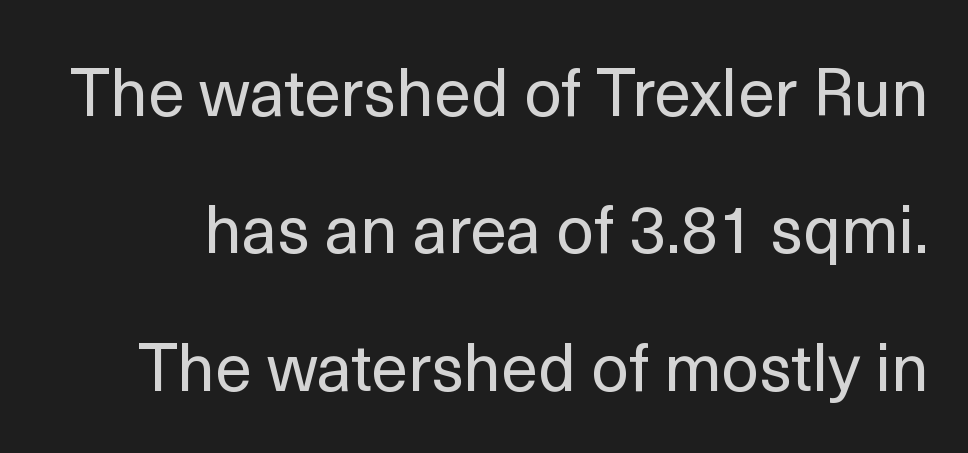
{"serif": "no", "italic": "no", "bold": "no", "weight": "regular", "width": "normal", "x_height": "medium", "monospaced": "no", "underline": "no", "line_spacing": "loose", "line_spacing_ratio": 2.08, "letter_spacing": "normal", "letter_spacing_em": 0.0, "glyph_px": 66}
